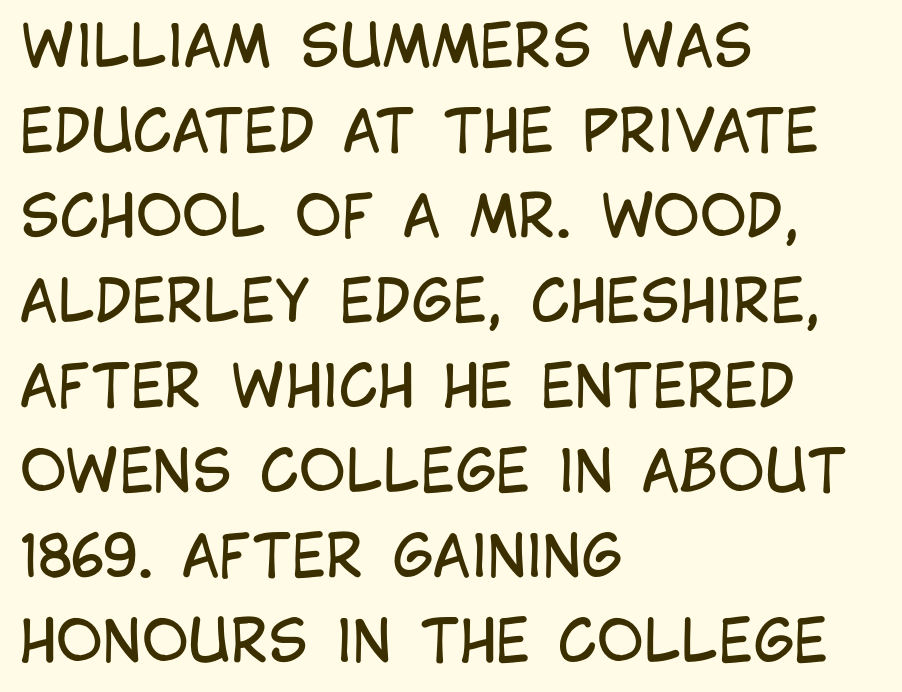
{"serif": "no", "italic": "no", "bold": "no", "weight": "regular", "width": "condensed", "stroke_contrast": "low", "x_height": "large", "monospaced": "no", "underline": "no", "align": "left", "line_spacing": "normal", "line_spacing_ratio": 1.49, "letter_spacing": "normal", "letter_spacing_em": 0.0, "glyph_px": 57}
